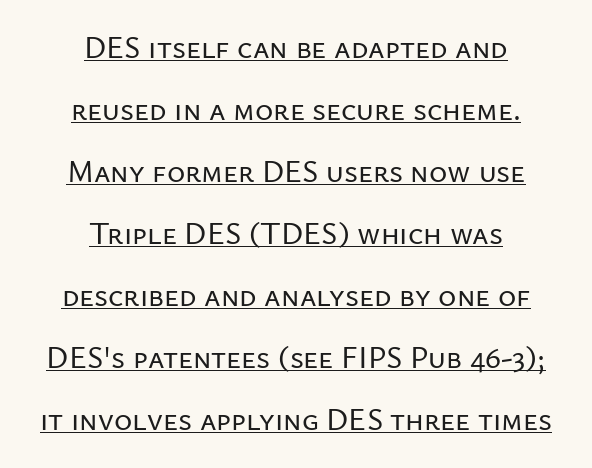
{"serif": "no", "italic": "no", "width": "normal", "stroke_contrast": "low", "x_height": "medium", "monospaced": "no", "underline": "yes", "align": "center", "line_spacing": "loose", "line_spacing_ratio": 2.0, "letter_spacing": "normal", "letter_spacing_em": 0.0, "glyph_px": 31}
